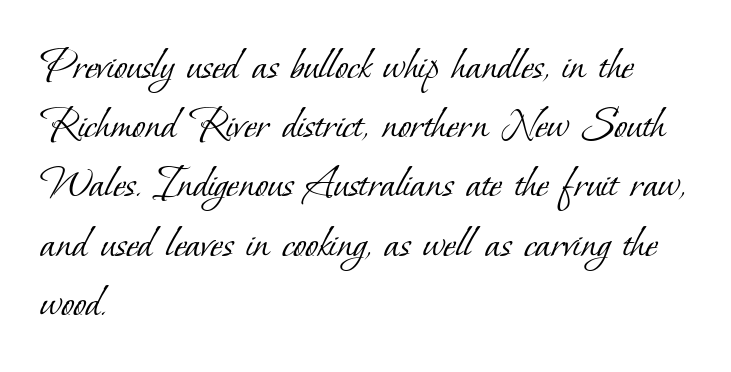
The image shows 47 px light serif type; set left-aligned, normal line spacing (1.26x), normal letter spacing, not underlined; low stroke contrast and a small x-height.
